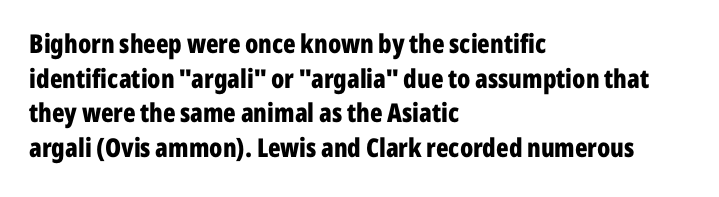
Q: Is the text bold? A: Yes.
Q: Is the text italic (slanted)? A: No, it is upright.
Q: Is the text underlined? A: No.
Q: How is the paragraph aligned? A: Left-aligned.
Q: Is the spacing between letters normal or unusually wide? A: Normal.
Q: Is the spacing between lines tight, normal or loose? A: Normal.
